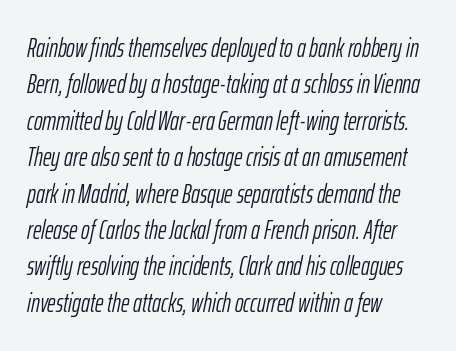
{"italic": "yes", "lean": "right", "slant_degrees": 12, "bold": "no", "underline": "no", "align": "left", "line_spacing": "normal", "line_spacing_ratio": 1.4, "letter_spacing": "normal", "letter_spacing_em": 0.0, "glyph_px": 26}
